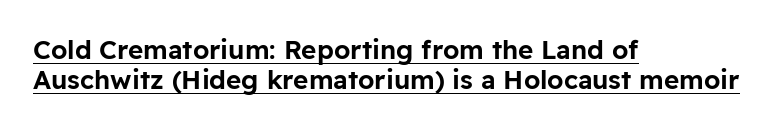
The letterforms sit shoulder to shoulder at normal distance. Tightly led — the rows are bunched. The paragraph has a hard left edge and a soft right edge. Like a heading marked for emphasis, these lines bear an underscore.
